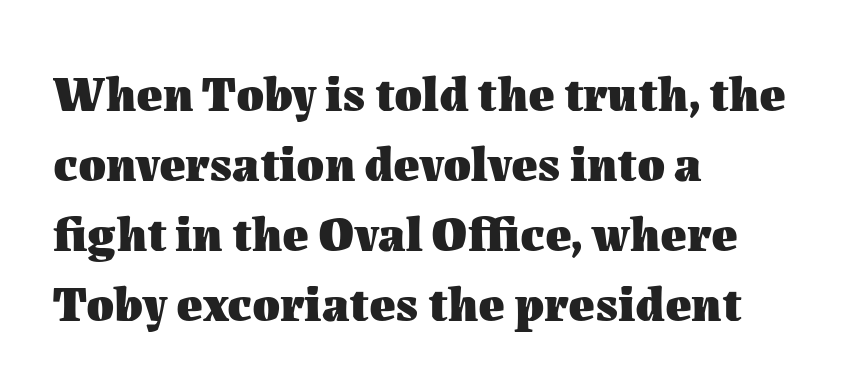
The image shows 50 px heavy type, upright; set left-aligned, normal line spacing (1.4x), normal letter spacing, not underlined; medium stroke contrast and a medium x-height.
